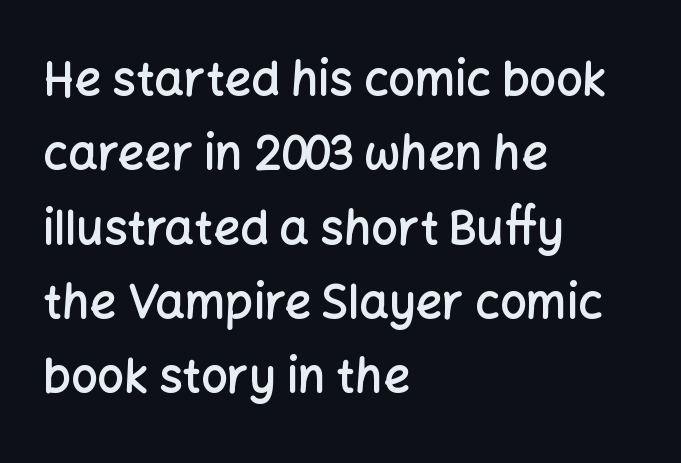
The image shows 47 px semibold sans-serif type, upright; set left-aligned, normal line spacing (1.58x), normal letter spacing, not underlined; low stroke contrast and a medium x-height.
